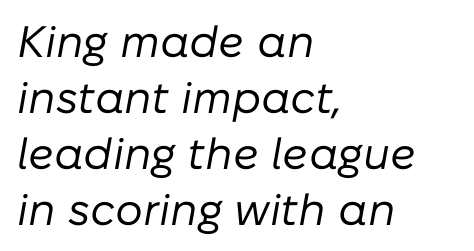
{"italic": "yes", "lean": "right", "slant_degrees": 10, "bold": "no", "weight": "regular", "width": "normal", "stroke_contrast": "low", "x_height": "medium", "monospaced": "no", "underline": "no", "align": "left", "line_spacing": "normal", "line_spacing_ratio": 1.27, "letter_spacing": "normal", "letter_spacing_em": 0.0, "glyph_px": 44}
